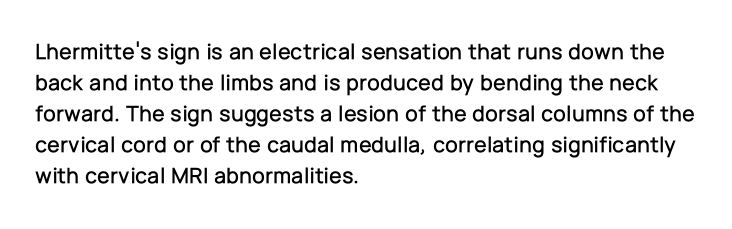
{"italic": "no", "underline": "no", "align": "left", "line_spacing": "normal", "line_spacing_ratio": 1.35, "letter_spacing": "normal", "letter_spacing_em": 0.0, "glyph_px": 23}
